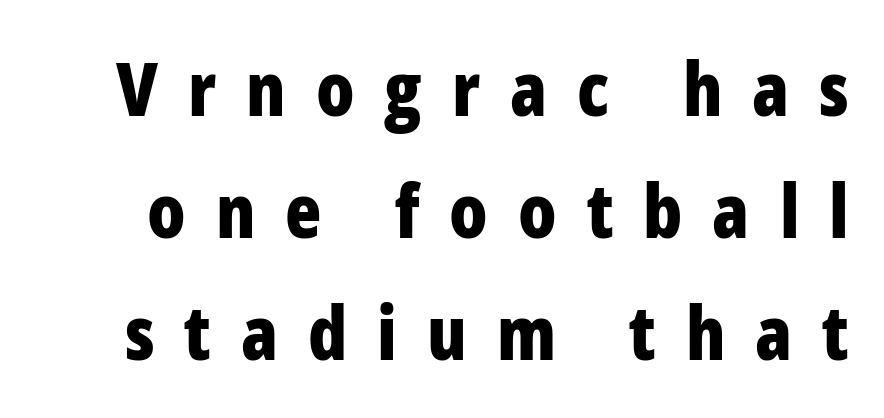
{"serif": "no", "italic": "no", "bold": "yes", "weight": "bold", "width": "condensed", "stroke_contrast": "low", "x_height": "medium", "monospaced": "no", "underline": "no", "line_spacing": "normal", "line_spacing_ratio": 1.63, "letter_spacing": "wide", "letter_spacing_em": 0.4, "glyph_px": 75}
